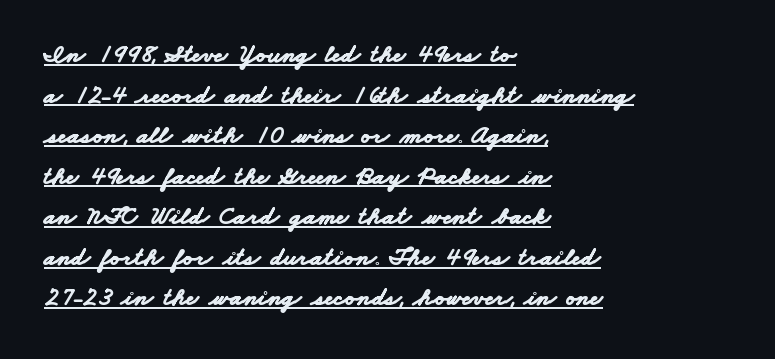
{"bold": "yes", "underline": "yes", "align": "left", "line_spacing": "normal", "line_spacing_ratio": 1.56, "letter_spacing": "normal", "letter_spacing_em": 0.0, "glyph_px": 26}
